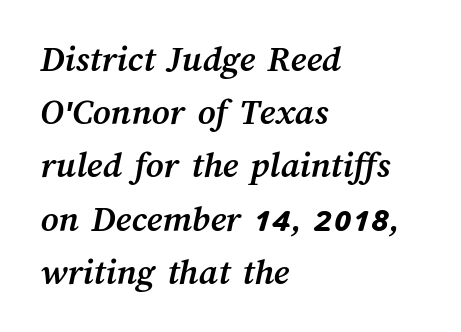
{"bold": "yes", "weight": "semibold", "width": "normal", "stroke_contrast": "medium", "x_height": "medium", "monospaced": "no", "underline": "no", "align": "left", "line_spacing": "normal", "line_spacing_ratio": 1.4, "letter_spacing": "normal", "letter_spacing_em": 0.0, "glyph_px": 38}
